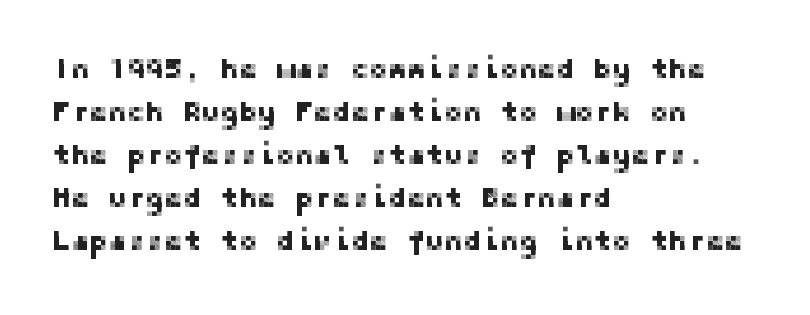
Short and long lines alike share a common starting point at left. The lettering stays uniformly vertical, giving the passage a roman look. Nobody drew a line under any word here. This sample uses a sans-serif face.
